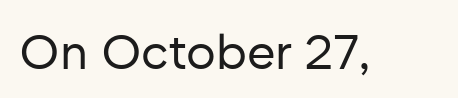
{"serif": "no", "italic": "no", "bold": "no", "weight": "regular", "width": "normal", "stroke_contrast": "low", "x_height": "medium", "monospaced": "no", "underline": "no", "letter_spacing": "normal", "letter_spacing_em": 0.0, "glyph_px": 49}
